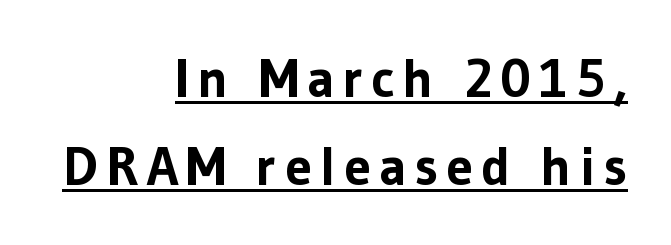
{"serif": "no", "italic": "no", "bold": "yes", "weight": "bold", "width": "normal", "stroke_contrast": "low", "x_height": "medium", "monospaced": "no", "underline": "yes", "align": "right", "line_spacing": "normal", "line_spacing_ratio": 1.63, "glyph_px": 54}
